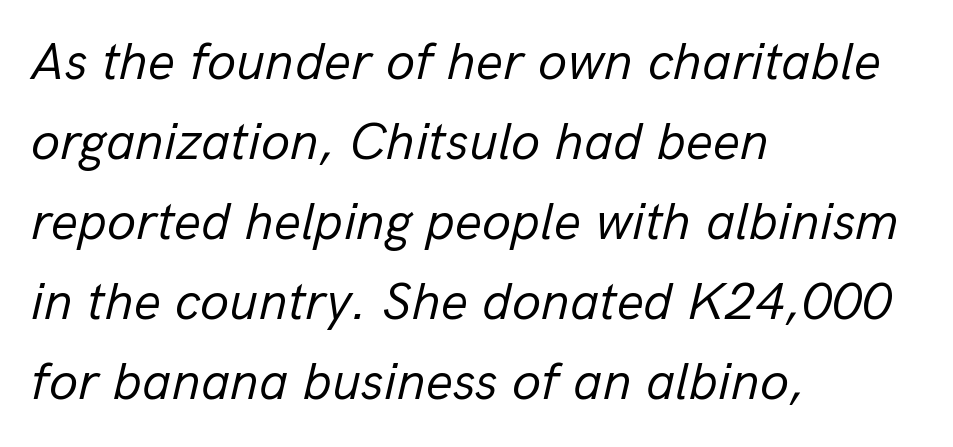
Q: Is the text bold? A: No.
Q: Is the text italic (slanted)? A: Yes, it leans right by about 13 degrees.
Q: Is the text underlined? A: No.
Q: How is the paragraph aligned? A: Left-aligned.
Q: Is the spacing between letters normal or unusually wide? A: Normal.
Q: Is the spacing between lines tight, normal or loose? A: Normal.
Q: Width (condensed, normal, or wide)? A: Normal.
Q: Stroke contrast? A: Low.
Q: x-height? A: Medium.
Q: Monospaced? A: No.
